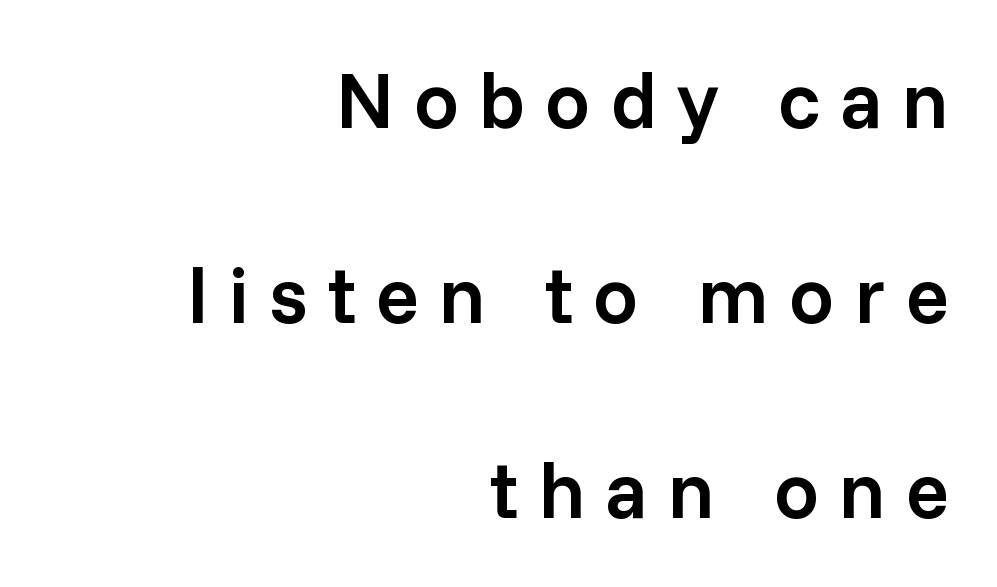
The type family on display is of the sans-serif kind. The characters look somewhat weighty, a semibold short of true bold. The rendering uses a large line-height, opening up the rows. The specimen omits any rule beneath the text block's lines. These lines are rendered in a variable-pitch font. The lines in this sample share a right terminus and differ only in where they begin.
